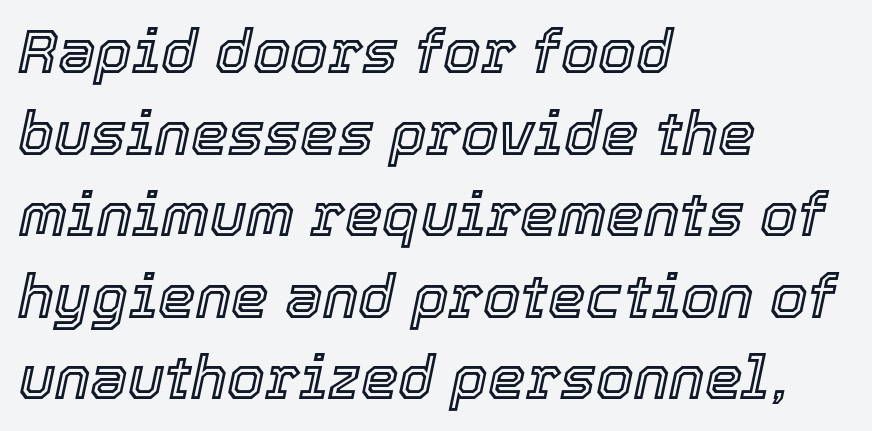
Q: Is the text italic (slanted)? A: Yes, it leans right by about 12 degrees.
Q: Is the text underlined? A: No.
Q: How is the paragraph aligned? A: Left-aligned.
Q: Is the spacing between letters normal or unusually wide? A: Normal.
Q: Is the spacing between lines tight, normal or loose? A: Normal.
Q: Width (condensed, normal, or wide)? A: Normal.
Q: x-height? A: Medium.
Q: Monospaced? A: No.
